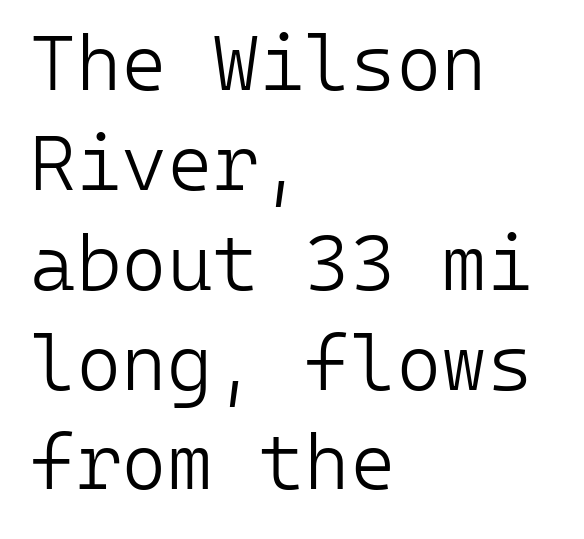
{"serif": "no", "italic": "no", "bold": "no", "weight": "light", "width": "normal", "stroke_contrast": "low", "x_height": "medium", "monospaced": "yes", "underline": "no", "align": "left", "line_spacing": "normal", "line_spacing_ratio": 1.28, "letter_spacing": "normal", "letter_spacing_em": 0.0, "glyph_px": 78}
